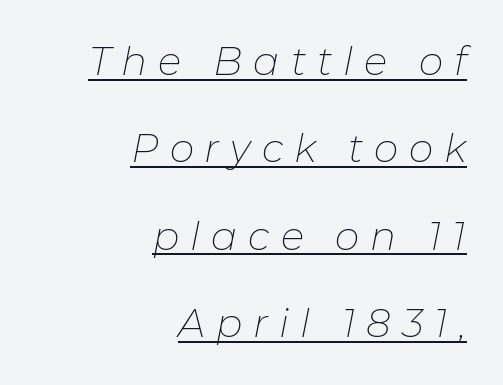
Q: Is the text bold? A: No.
Q: Is the text italic (slanted)? A: Yes, it leans right by about 11 degrees.
Q: Is the text underlined? A: Yes.
Q: How is the paragraph aligned? A: Right-aligned.
Q: Is the spacing between letters normal or unusually wide? A: Unusually wide.
Q: Is the spacing between lines tight, normal or loose? A: Loose.
Q: Width (condensed, normal, or wide)? A: Normal.
Q: Stroke contrast? A: Low.
Q: x-height? A: Medium.
Q: Monospaced? A: No.
